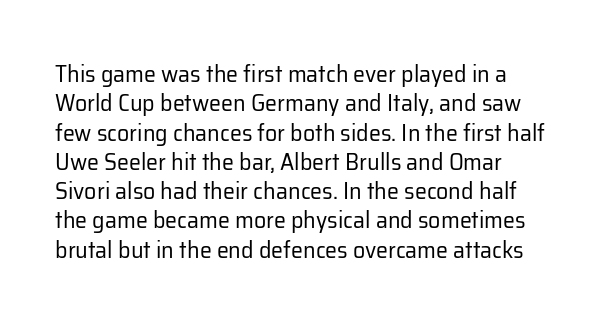
Q: Is the text bold? A: No.
Q: Is the text italic (slanted)? A: No, it is upright.
Q: Is the text underlined? A: No.
Q: Is the spacing between letters normal or unusually wide? A: Normal.
